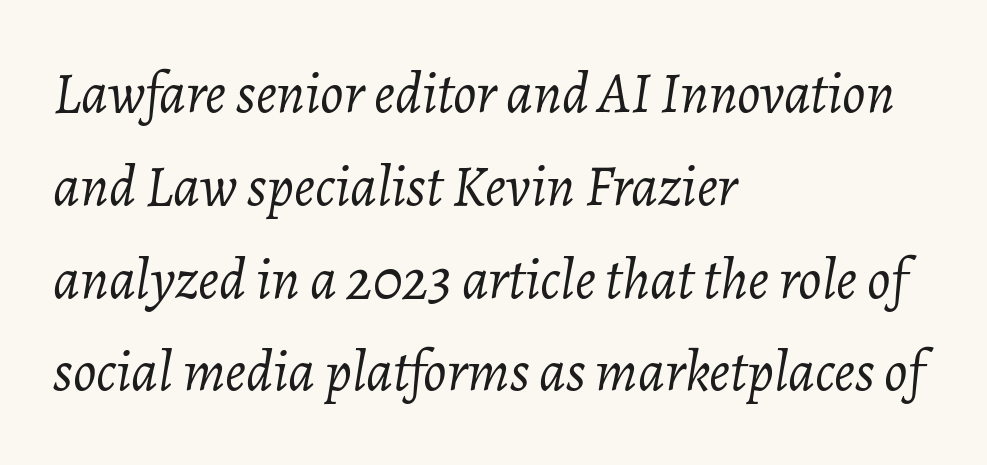
Q: Is the text bold? A: No.
Q: Is the text italic (slanted)? A: Yes, it leans right by about 7 degrees.
Q: Is the text underlined? A: No.
Q: How is the paragraph aligned? A: Left-aligned.
Q: Is the spacing between letters normal or unusually wide? A: Normal.
Q: Is the spacing between lines tight, normal or loose? A: Normal.
Q: Width (condensed, normal, or wide)? A: Normal.
Q: Stroke contrast? A: Low.
Q: x-height? A: Medium.
Q: Monospaced? A: No.
